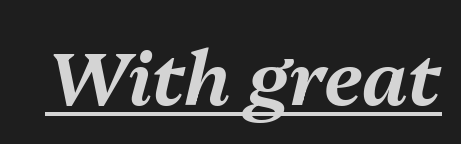
Q: Is the text italic (slanted)? A: Yes, it leans right by about 13 degrees.
Q: Is the text underlined? A: Yes.
Q: Is the spacing between letters normal or unusually wide? A: Normal.
Q: Width (condensed, normal, or wide)? A: Normal.
Q: Stroke contrast? A: Medium.
Q: x-height? A: Medium.
Q: Monospaced? A: No.
